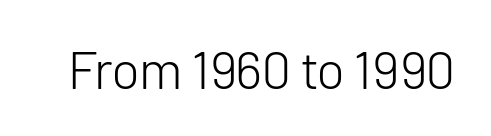
{"serif": "no", "italic": "no", "bold": "no", "weight": "light", "width": "normal", "stroke_contrast": "low", "x_height": "medium", "monospaced": "no", "underline": "no", "letter_spacing": "normal", "letter_spacing_em": 0.0, "glyph_px": 53}
